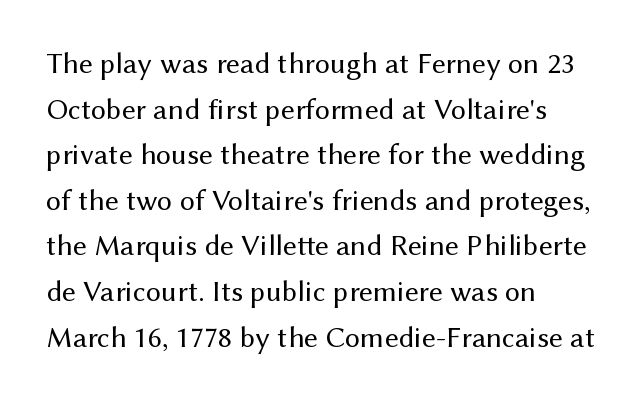
Words appear dense and cohesive because spacing is normal. Vertically, the passage feels balanced, rows spaced as you'd expect. Anything drawn beneath the words? Only blank space. A typesetter would mark this as roman, not italic. Weight class: somewhere from thin through regular. The setting favours the left margin, as ordinary paragraphs usually do.
